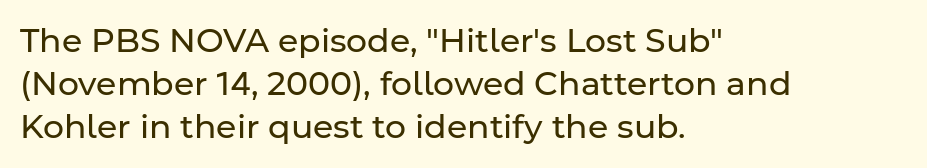
Q: Is the text bold? A: No.
Q: Is the text italic (slanted)? A: No, it is upright.
Q: Is the typeface a serif or a sans-serif typeface? A: Sans-serif.
Q: Is the text underlined? A: No.
Q: How is the paragraph aligned? A: Left-aligned.
Q: Is the spacing between letters normal or unusually wide? A: Normal.
Q: Is the spacing between lines tight, normal or loose? A: Normal.
Q: Width (condensed, normal, or wide)? A: Normal.
Q: Stroke contrast? A: Low.
Q: x-height? A: Medium.
Q: Monospaced? A: No.
